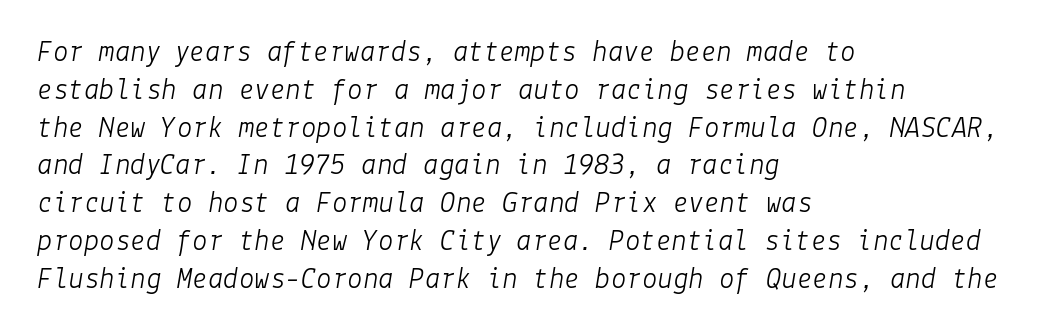
Q: Is the text bold? A: No.
Q: Is the text italic (slanted)? A: Yes, it leans right by about 9 degrees.
Q: Is the text underlined? A: No.
Q: How is the paragraph aligned? A: Left-aligned.
Q: Is the spacing between letters normal or unusually wide? A: Normal.
Q: Width (condensed, normal, or wide)? A: Normal.
Q: Stroke contrast? A: Low.
Q: x-height? A: Medium.
